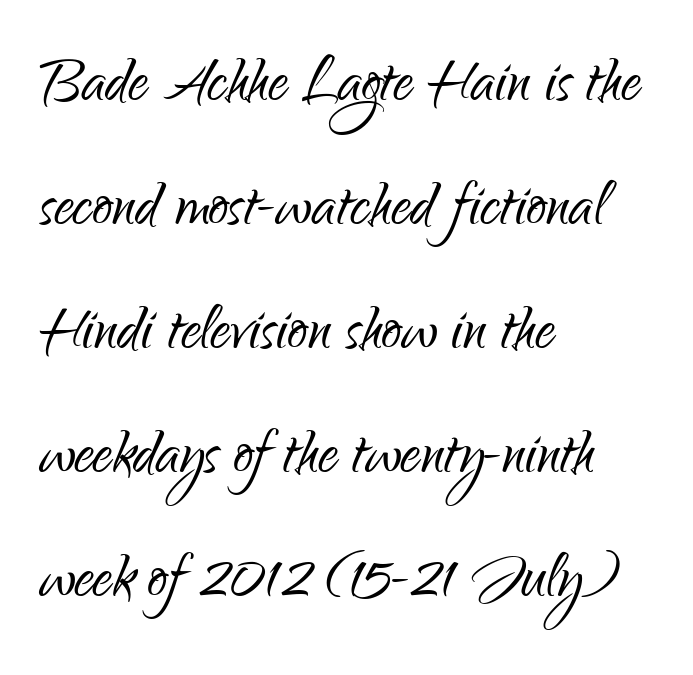
This sample uses plain, unmodified letter spacing. Summary of weight: not heavy and not bold. The rendering uses a moderate line-height, typical for paragraphs.
